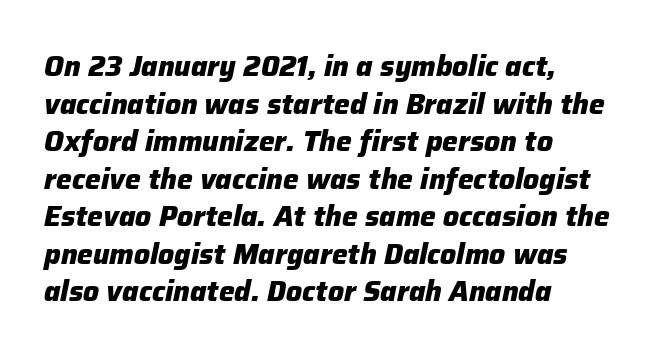
The image shows 28 px heavy type, italic (leaning right); set left-aligned, normal line spacing (1.34x), normal letter spacing, not underlined; low stroke contrast and a medium x-height.
